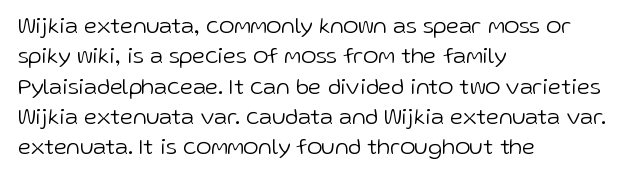
The image shows 23 px text type, upright; set left-aligned, normal line spacing (1.32x), normal letter spacing, not underlined.
